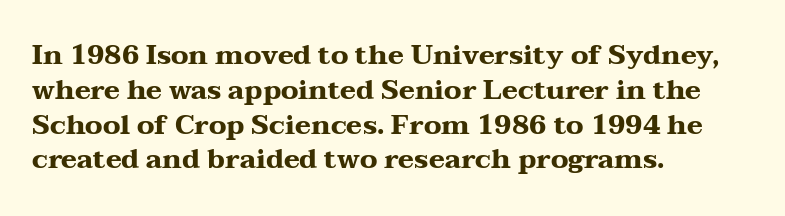
Q: Is the text bold? A: Yes.
Q: Is the text italic (slanted)? A: No, it is upright.
Q: Is the text underlined? A: No.
Q: How is the paragraph aligned? A: Left-aligned.
Q: Is the spacing between letters normal or unusually wide? A: Normal.
Q: Is the spacing between lines tight, normal or loose? A: Normal.
